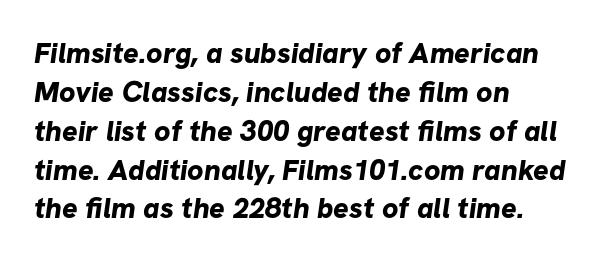
Quick note: underline off. Each letter's strokes conclude bluntly, with no projecting serifs. How heavy is the stroke? Heavy — this is a bold. Rows of type keep a routine distance in the vertical direction. The lines are quadded left.
